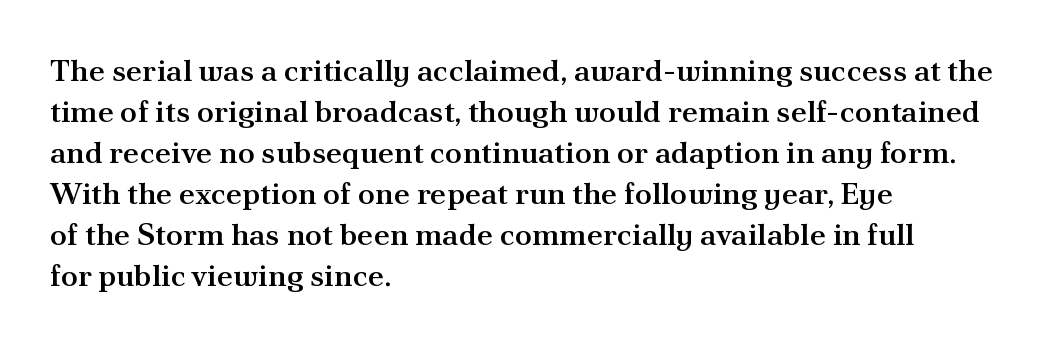
Successive baselines arrive at the customary interval. Spacing verdict: proportional, widths tailored to each character. A somewhat darkened texture: the type is semibold rather than bold. Tracking here is standard; glyphs follow each other at the usual distance. In terms of letterform style, serifs are clearly present.
